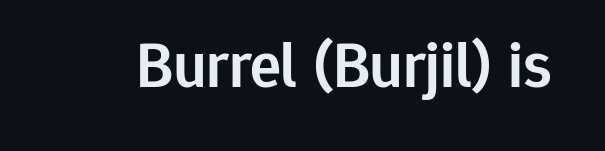
Heft: intermediate — a semibold. Upright lettering throughout. The passage shown is typed in a proportional face where columns would drift. The horizontal fit of the characters is conventional and even. Honestly, there is no underline to notice here at all. Unlike a traditional serif, this face leaves its strokes unadorned.
